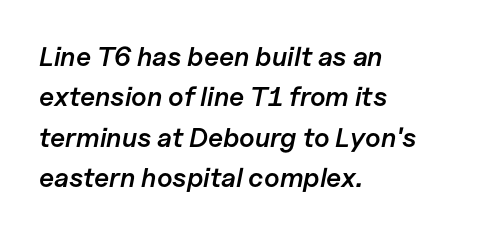
Q: Is the text bold? A: Semi-bold.
Q: Is the text italic (slanted)? A: Yes, it leans right by about 11 degrees.
Q: Is the text underlined? A: No.
Q: How is the paragraph aligned? A: Left-aligned.
Q: Is the spacing between letters normal or unusually wide? A: Normal.
Q: Is the spacing between lines tight, normal or loose? A: Normal.
